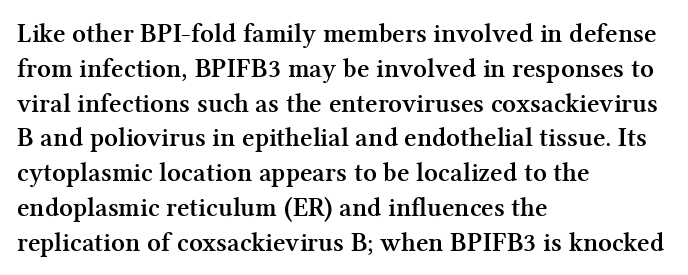
The image shows 27 px bold type, upright; set left-aligned, normal line spacing (1.29x), normal letter spacing, not underlined.
